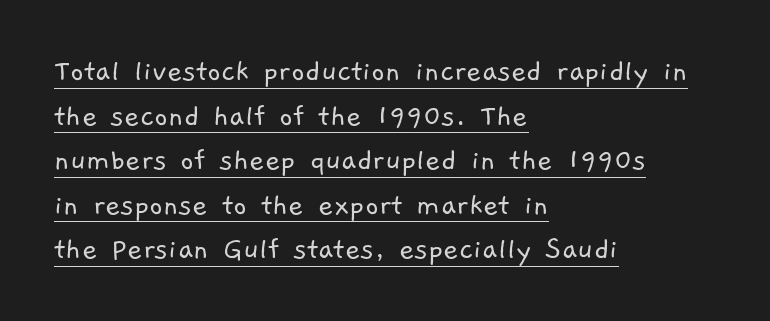
The image shows 33 px light sans-serif type; set left-aligned, normal line spacing (1.35x), normal letter spacing, underlined; low stroke contrast and a medium x-height.
